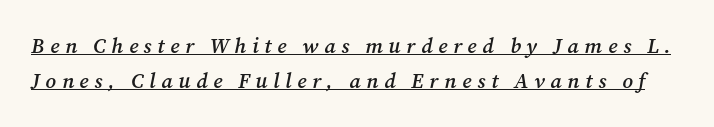
{"italic": "yes", "lean": "right", "slant_degrees": 12, "bold": "semi", "underline": "yes", "line_spacing": "normal", "line_spacing_ratio": 1.66, "letter_spacing": "wide", "letter_spacing_em": 0.27, "glyph_px": 21}
